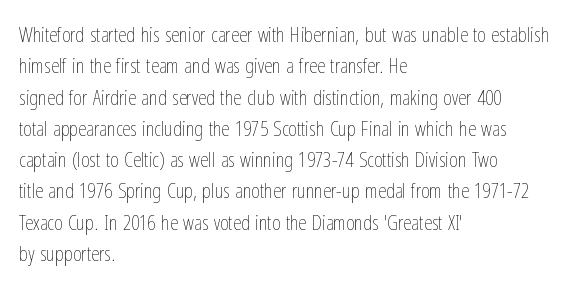
{"italic": "no", "bold": "no", "underline": "no", "align": "left", "line_spacing": "normal", "line_spacing_ratio": 1.49, "letter_spacing": "normal", "letter_spacing_em": 0.0, "glyph_px": 21}
